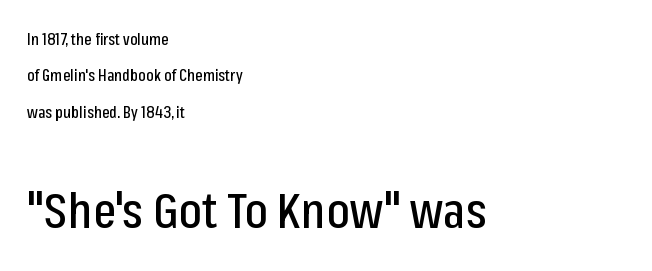
{"serif": "no", "italic": "no", "width": "condensed", "stroke_contrast": "low", "x_height": "medium", "monospaced": "no", "underline": "no", "align": "left", "line_spacing": "loose", "line_spacing_ratio": 2.27, "letter_spacing": "normal", "letter_spacing_em": 0.0, "larger_block": "second", "size_ratio": 3.06, "glyph_px": 49}
